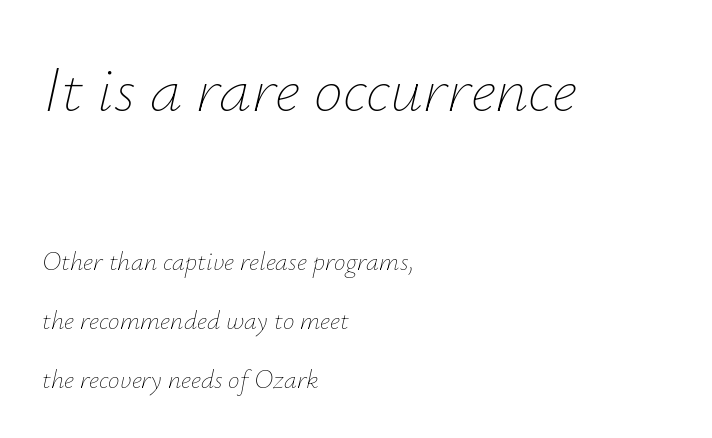
The image shows 65 px thin type, italic (leaning right); set left-aligned, loose line spacing (2.27x), normal letter spacing, not underlined; the first (top) block is 2.5x larger; low stroke contrast and a small x-height.
